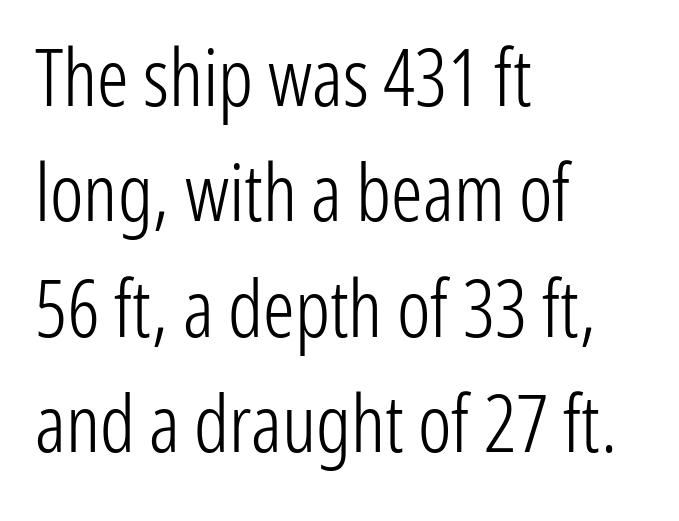
The image shows 79 px light, condensed sans-serif type, upright; set left-aligned, normal line spacing (1.46x), normal letter spacing, not underlined; low stroke contrast and a medium x-height.
